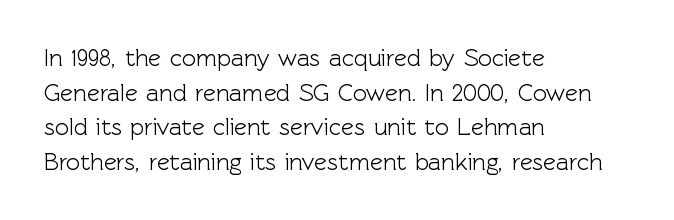
The image shows 24 px text type, upright; set left-aligned, normal line spacing (1.44x), normal letter spacing, not underlined.
